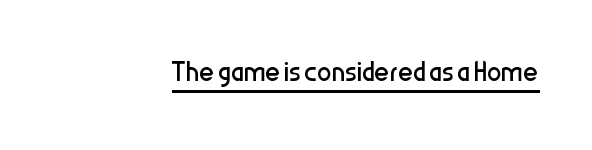
The image shows 36 px regular-weight, condensed sans-serif type, upright; set normal letter spacing, underlined; low stroke contrast and a medium x-height.
